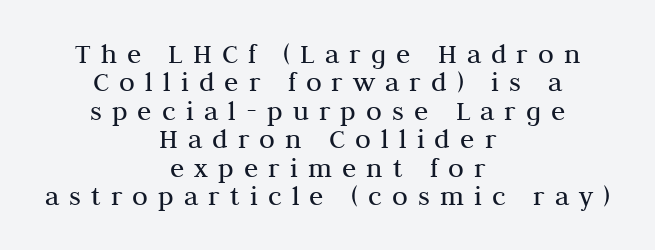
Q: Is the text bold? A: No.
Q: Is the text italic (slanted)? A: No, it is upright.
Q: Is the typeface a serif or a sans-serif typeface? A: Serif.
Q: Is the text underlined? A: No.
Q: How is the paragraph aligned? A: Centered.
Q: Is the spacing between letters normal or unusually wide? A: Unusually wide.
Q: Is the spacing between lines tight, normal or loose? A: Tight.
Q: Width (condensed, normal, or wide)? A: Normal.
Q: Stroke contrast? A: Medium.
Q: x-height? A: Medium.
Q: Monospaced? A: No.
